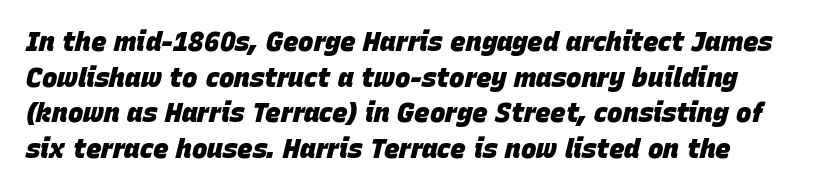
Q: Is the text bold? A: Yes.
Q: Is the text italic (slanted)? A: Yes, it leans right by about 15 degrees.
Q: Is the text underlined? A: No.
Q: Is the spacing between letters normal or unusually wide? A: Normal.
Q: Is the spacing between lines tight, normal or loose? A: Normal.
